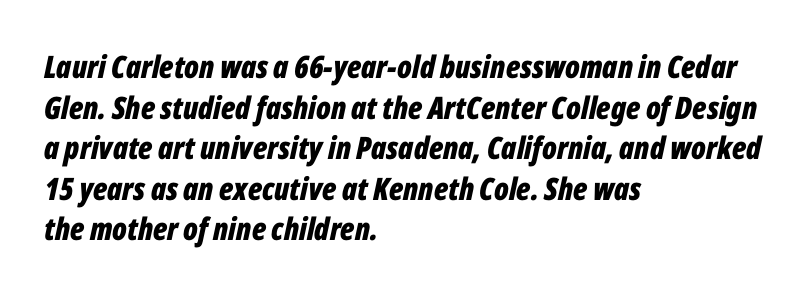
{"italic": "yes", "lean": "right", "slant_degrees": 12, "bold": "yes", "weight": "bold", "width": "condensed", "stroke_contrast": "low", "x_height": "medium", "monospaced": "no", "underline": "no", "align": "left", "line_spacing": "normal", "line_spacing_ratio": 1.31, "letter_spacing": "normal", "letter_spacing_em": 0.0, "glyph_px": 31}
